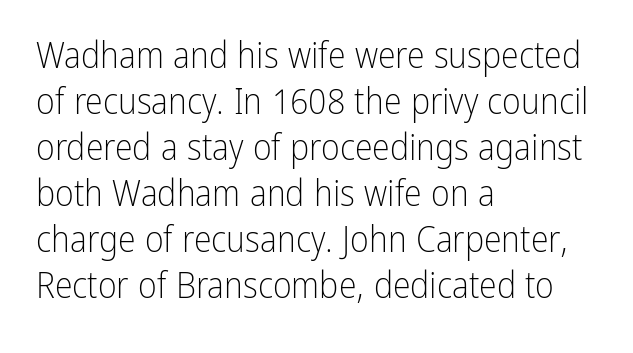
Q: Is the text bold? A: No.
Q: Is the text italic (slanted)? A: No, it is upright.
Q: Is the typeface a serif or a sans-serif typeface? A: Sans-serif.
Q: Is the text underlined? A: No.
Q: How is the paragraph aligned? A: Left-aligned.
Q: Is the spacing between letters normal or unusually wide? A: Normal.
Q: Is the spacing between lines tight, normal or loose? A: Normal.
Q: Width (condensed, normal, or wide)? A: Condensed.
Q: Stroke contrast? A: Low.
Q: x-height? A: Medium.
Q: Monospaced? A: No.
